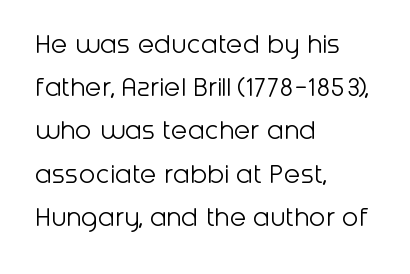
{"serif": "no", "italic": "no", "bold": "no", "weight": "light", "width": "normal", "stroke_contrast": "low", "x_height": "medium", "monospaced": "no", "underline": "no", "align": "left", "line_spacing": "normal", "line_spacing_ratio": 1.44, "letter_spacing": "normal", "letter_spacing_em": 0.0, "glyph_px": 30}
